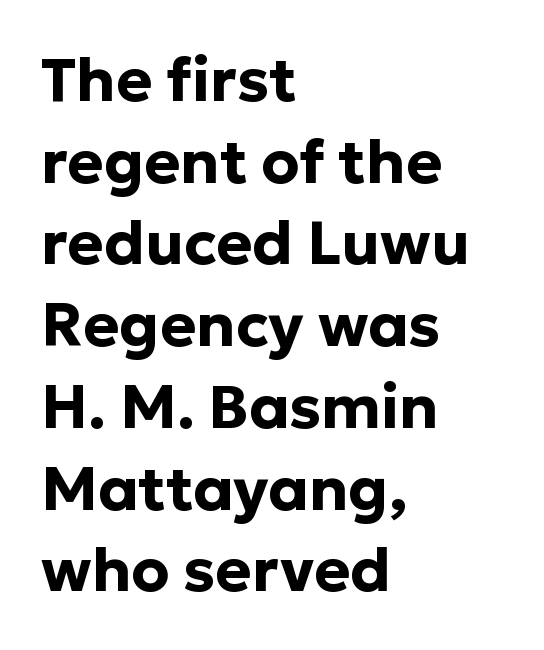
Proportional: the letters do not fall into vertical columns. Posture: straight, roman, zero tilt. The strokes are fattened all the way to bold. Teacher's note: observe the even left margin — that is flush-left alignment.
